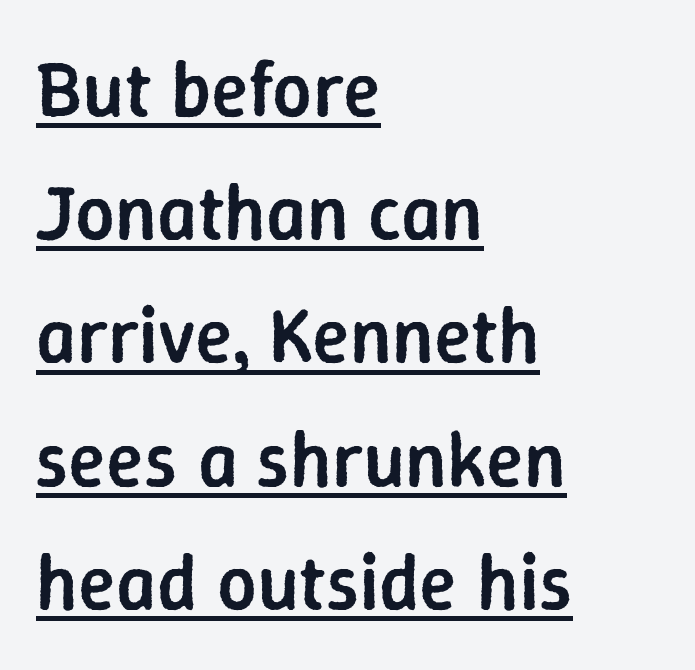
The image shows 78 px semibold sans-serif type, upright; set left-aligned, normal line spacing (1.58x), normal letter spacing, underlined; low stroke contrast and a medium x-height.
